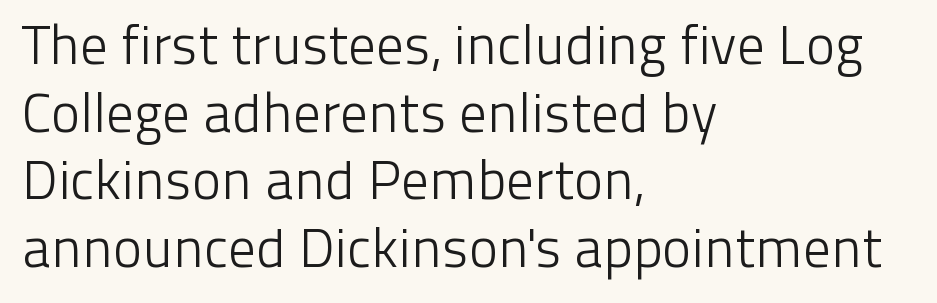
Q: Is the text bold? A: No.
Q: Is the text italic (slanted)? A: No, it is upright.
Q: Is the typeface a serif or a sans-serif typeface? A: Sans-serif.
Q: Is the text underlined? A: No.
Q: How is the paragraph aligned? A: Left-aligned.
Q: Is the spacing between letters normal or unusually wide? A: Normal.
Q: Width (condensed, normal, or wide)? A: Normal.
Q: Stroke contrast? A: Low.
Q: x-height? A: Medium.
Q: Monospaced? A: No.
